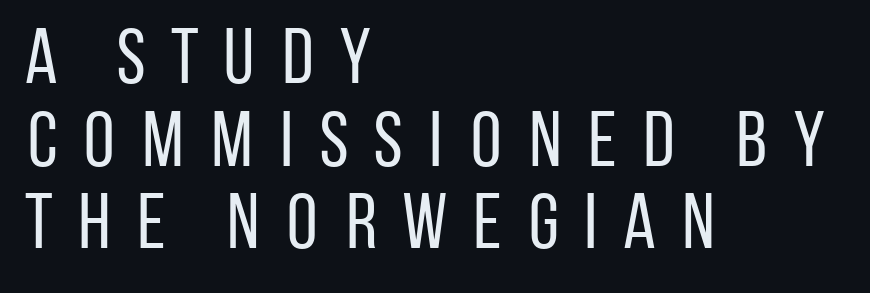
Inter-character spacing is expanded well beyond the font's built-in metrics. These lines are composed in type without serifs. Varying glyph widths throughout — classic text-font behaviour. Is there any slant? The stems are plumb.
